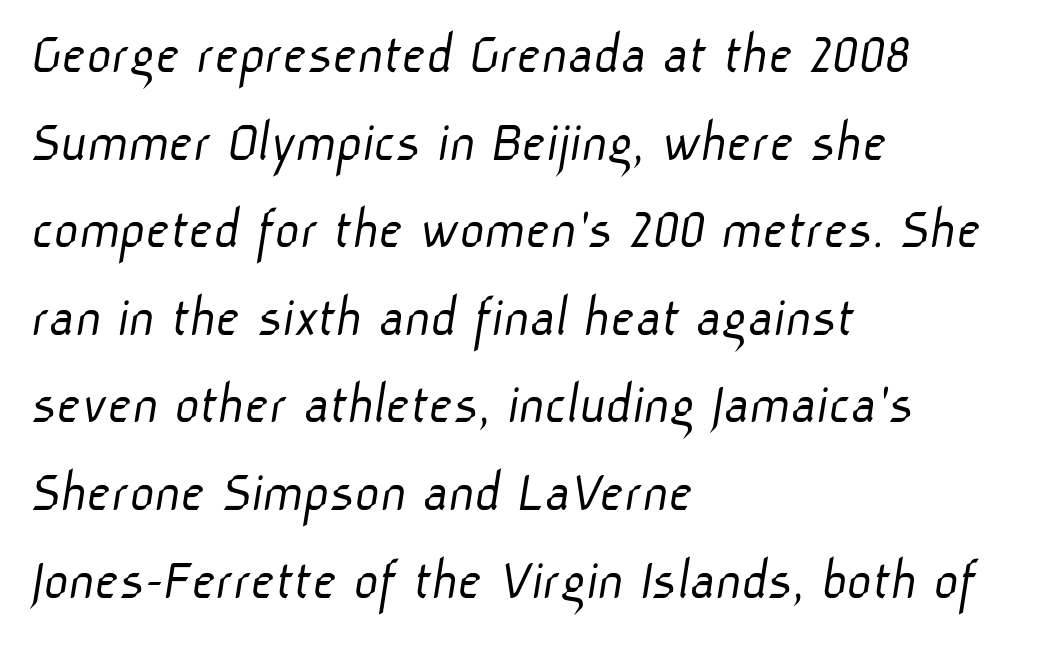
A bare baseline throughout the passage. A typesetter would call this leading conventional body-copy spacing. Serif or sans? Sans — the stroke terminals are bare. Visually the block forms a straight wall on the left and a jagged coastline on the right.
